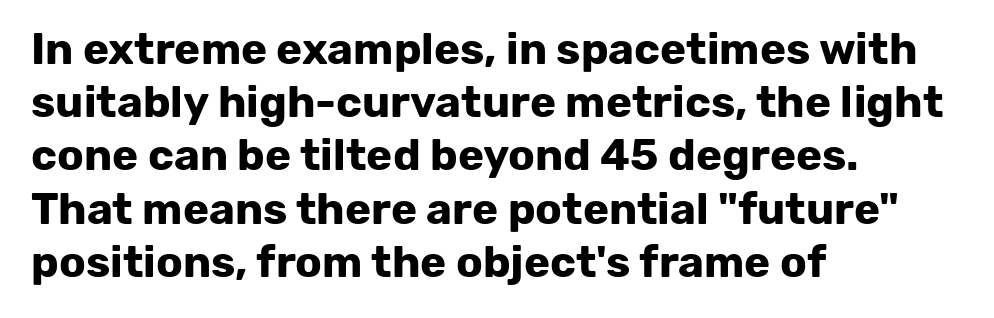
Q: Is the text bold? A: Yes.
Q: Is the text italic (slanted)? A: No, it is upright.
Q: Is the typeface a serif or a sans-serif typeface? A: Sans-serif.
Q: Is the text underlined? A: No.
Q: How is the paragraph aligned? A: Left-aligned.
Q: Is the spacing between letters normal or unusually wide? A: Normal.
Q: Width (condensed, normal, or wide)? A: Normal.
Q: Stroke contrast? A: Low.
Q: x-height? A: Medium.
Q: Monospaced? A: No.
